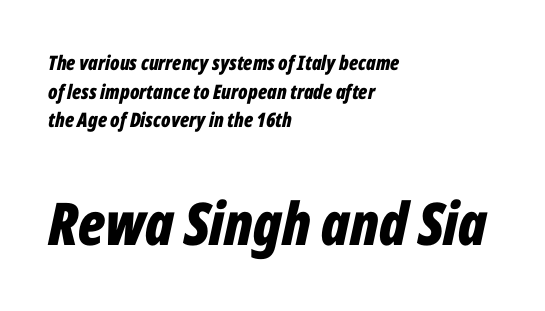
How are the letters spaced? Ordinarily, with no added tracking. Note: smaller setting up top, larger setting below. A classic flush-left, rag-right setting is used for this passage. The area under the type is left untouched.
